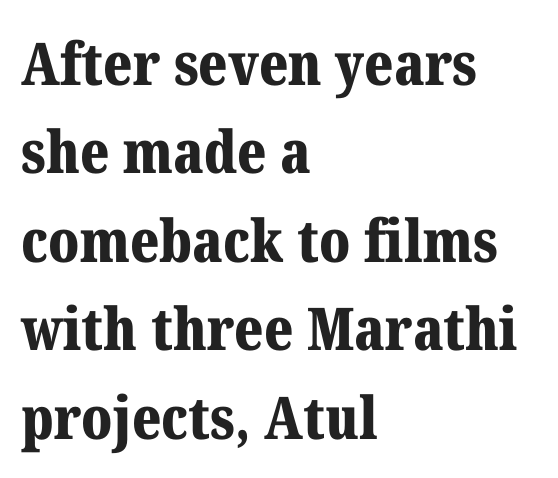
Q: Is the text bold? A: Yes.
Q: Is the text italic (slanted)? A: No, it is upright.
Q: Is the typeface a serif or a sans-serif typeface? A: Serif.
Q: Is the text underlined? A: No.
Q: How is the paragraph aligned? A: Left-aligned.
Q: Is the spacing between letters normal or unusually wide? A: Normal.
Q: Is the spacing between lines tight, normal or loose? A: Normal.
Q: Width (condensed, normal, or wide)? A: Normal.
Q: Stroke contrast? A: Medium.
Q: x-height? A: Medium.
Q: Monospaced? A: No.
